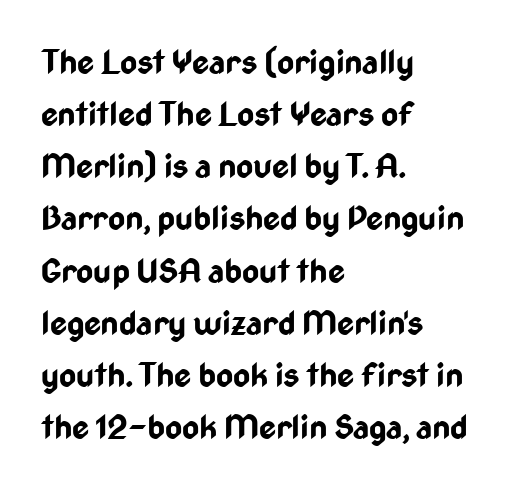
Bare-footed words on every line. Letterform terminals end flat and unadorned throughout the passage. The vertical gap from one line to the next is medium. The paragraph has a hard left edge and a soft right edge.
